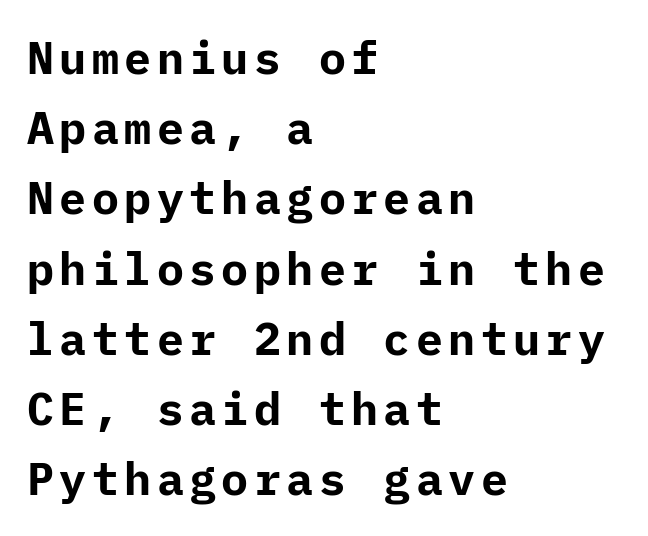
Q: Is the text bold? A: Yes.
Q: Is the text italic (slanted)? A: No, it is upright.
Q: Is the typeface a serif or a sans-serif typeface? A: Sans-serif.
Q: Is the text underlined? A: No.
Q: How is the paragraph aligned? A: Left-aligned.
Q: Is the spacing between lines tight, normal or loose? A: Normal.
Q: Width (condensed, normal, or wide)? A: Normal.
Q: Stroke contrast? A: Low.
Q: x-height? A: Medium.
